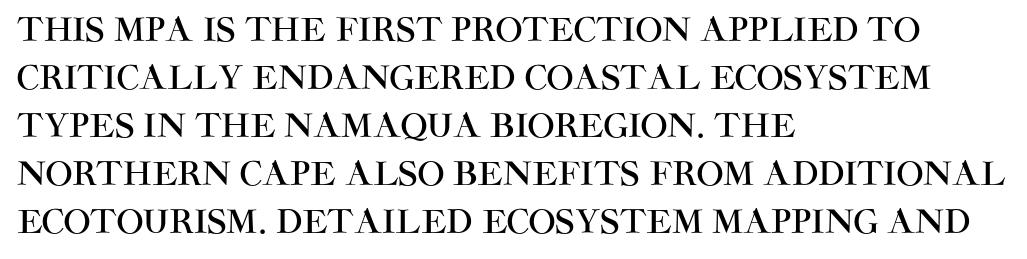
Q: Is the text italic (slanted)? A: No, it is upright.
Q: Is the typeface a serif or a sans-serif typeface? A: Sans-serif.
Q: Is the text underlined? A: No.
Q: How is the paragraph aligned? A: Left-aligned.
Q: Is the spacing between letters normal or unusually wide? A: Normal.
Q: Is the spacing between lines tight, normal or loose? A: Normal.
Q: Width (condensed, normal, or wide)? A: Normal.
Q: Stroke contrast? A: High.
Q: x-height? A: Large.
Q: Monospaced? A: No.
